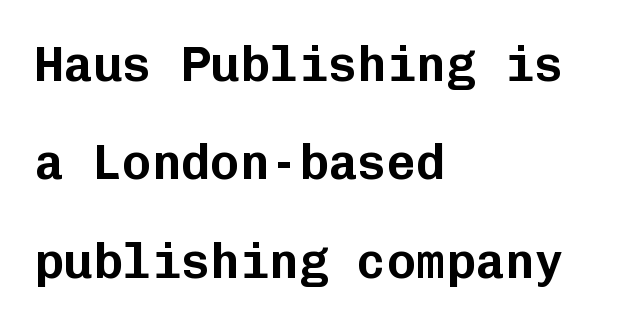
The image shows 49 px sans-serif type, upright, monospaced; set left-aligned, loose line spacing (2.01x), normal letter spacing, not underlined; low stroke contrast and a medium x-height.
